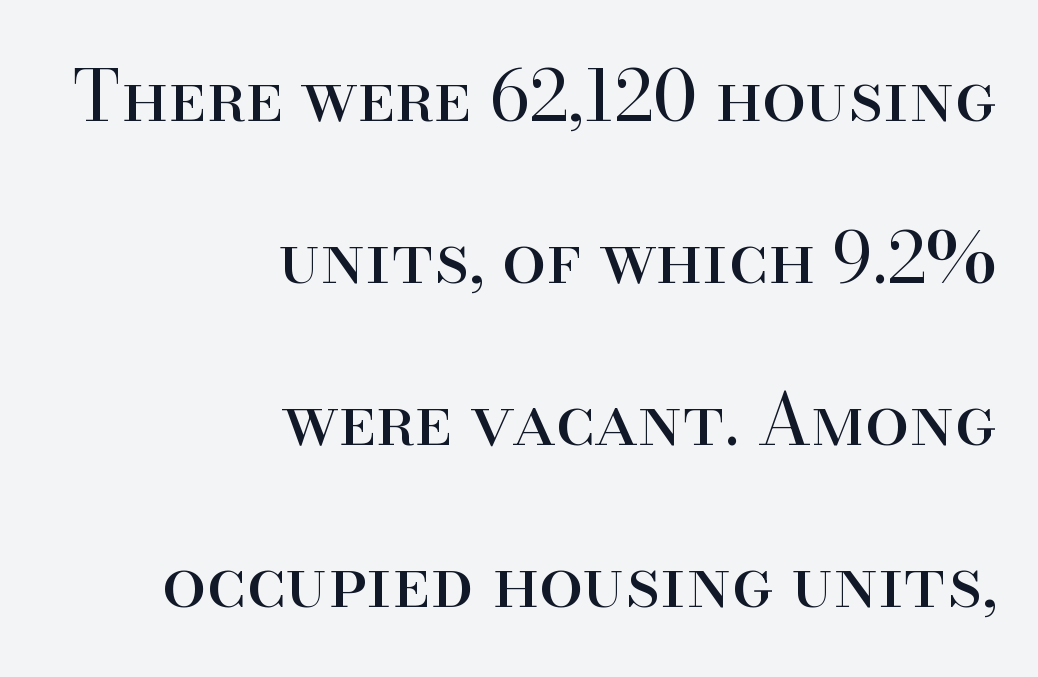
{"serif": "yes", "italic": "no", "bold": "no", "weight": "regular", "width": "normal", "stroke_contrast": "high", "x_height": "small", "monospaced": "no", "underline": "no", "align": "right", "line_spacing": "loose", "line_spacing_ratio": 2.28, "letter_spacing": "normal", "letter_spacing_em": 0.0, "glyph_px": 71}
